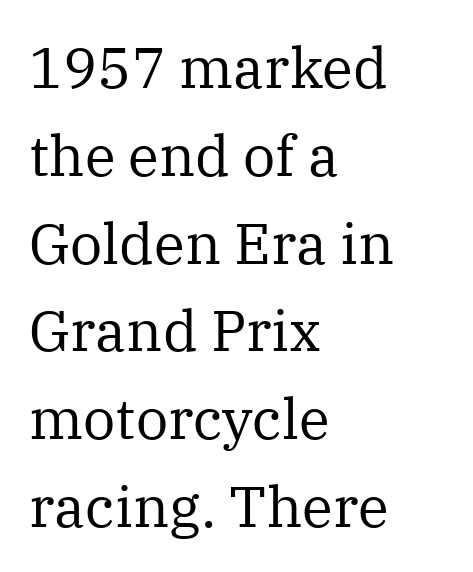
Q: Is the text bold? A: No.
Q: Is the text italic (slanted)? A: No, it is upright.
Q: Is the typeface a serif or a sans-serif typeface? A: Serif.
Q: Is the text underlined? A: No.
Q: How is the paragraph aligned? A: Left-aligned.
Q: Is the spacing between letters normal or unusually wide? A: Normal.
Q: Is the spacing between lines tight, normal or loose? A: Normal.
Q: Width (condensed, normal, or wide)? A: Normal.
Q: Stroke contrast? A: Medium.
Q: x-height? A: Medium.
Q: Monospaced? A: No.
